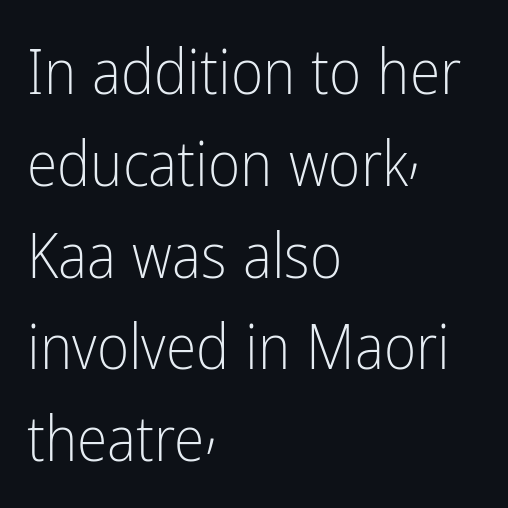
Ordinary non-slanted type is in use. These lines sit exactly where default settings would place them. The glyphs in this specimen are sans serif. A student would call this left alignment; a typographer would say flush left, rag right.
